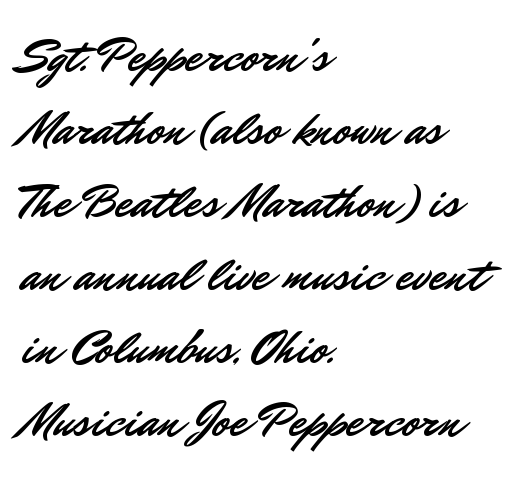
The image shows 49 px sans-serif type; set left-aligned, normal line spacing (1.49x), normal letter spacing, not underlined; low stroke contrast and a small x-height.
